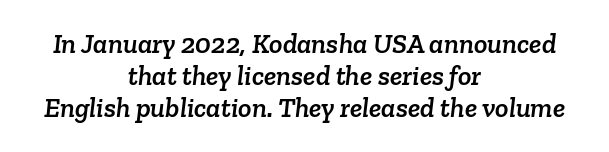
Q: Is the typeface a serif or a sans-serif typeface? A: Serif.
Q: Is the text underlined? A: No.
Q: How is the paragraph aligned? A: Centered.
Q: Is the spacing between letters normal or unusually wide? A: Normal.
Q: Is the spacing between lines tight, normal or loose? A: Tight.
Q: Width (condensed, normal, or wide)? A: Normal.
Q: Stroke contrast? A: Low.
Q: x-height? A: Medium.
Q: Monospaced? A: No.
